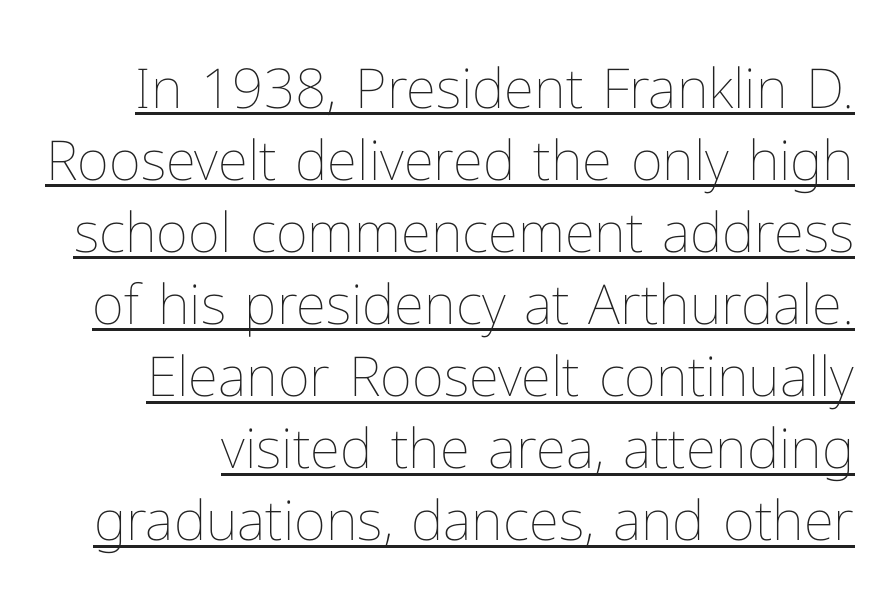
{"italic": "no", "bold": "no", "weight": "thin", "width": "normal", "stroke_contrast": "low", "x_height": "medium", "monospaced": "no", "underline": "yes", "line_spacing": "normal", "line_spacing_ratio": 1.31, "letter_spacing": "normal", "letter_spacing_em": 0.0, "glyph_px": 55}
